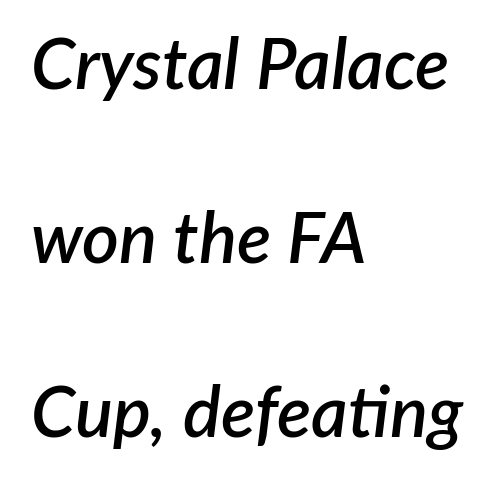
One glance says open: line gaps are wider than usual. This rendering leaves character spacing at its baseline value. Does the lettering tilt? It does — this is italic. This is the in-between weight designers call semibold or demi. The text block is weighted toward the left margin, trailing off unevenly rightward.
